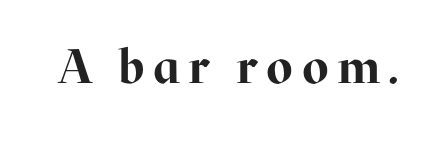
These lines carry a lot of weight — the face is fully bold. Do the characters align in a grid? No, the font is proportional. Descender tails drop into unmarked territory. Stroke terminals: seriffed. The letters stand upright; this is a roman face.
